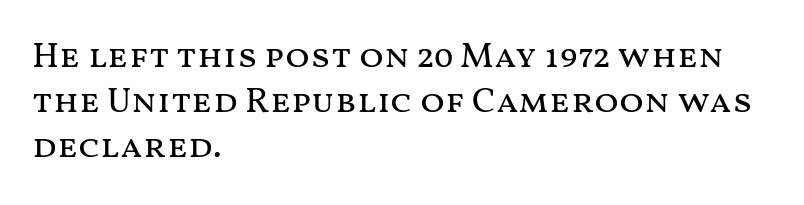
{"italic": "no", "bold": "no", "weight": "regular", "width": "wide", "stroke_contrast": "medium", "x_height": "medium", "monospaced": "no", "underline": "no", "align": "left", "line_spacing": "normal", "line_spacing_ratio": 1.25, "letter_spacing": "normal", "letter_spacing_em": 0.0, "glyph_px": 36}
